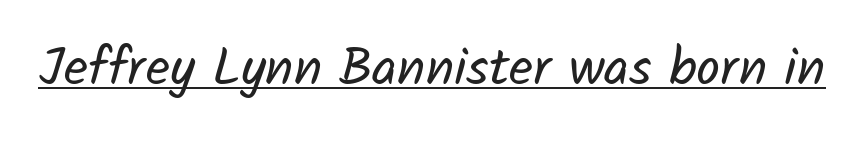
The image shows 53 px regular-weight sans-serif type; set normal letter spacing, underlined; low stroke contrast and a medium x-height.
